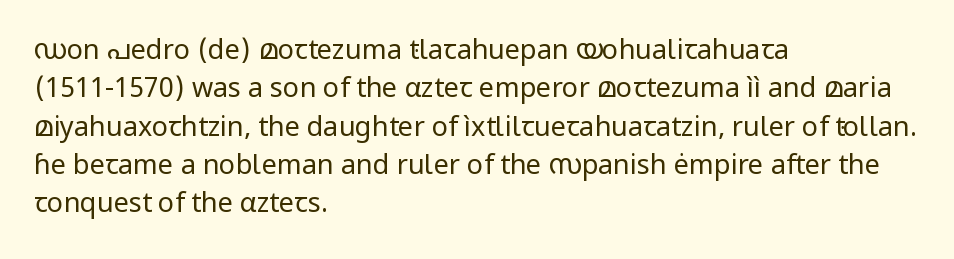
Every row of glyphs begins at an identical x-position on the left. A roman cut, with each character standing at attention. Does the leading feel generous? No, just average. The tracking reads as untouched default to a designer's eye.
